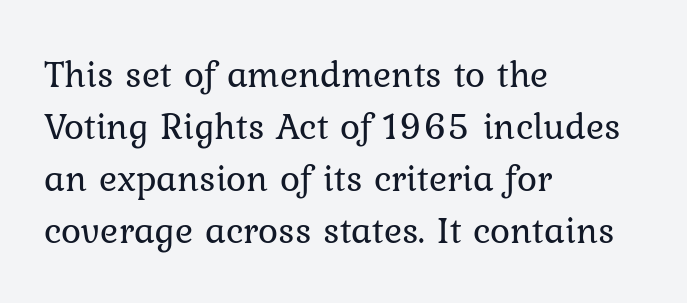
{"italic": "no", "bold": "no", "weight": "regular", "width": "normal", "stroke_contrast": "low", "x_height": "medium", "monospaced": "no", "underline": "no", "align": "left", "line_spacing": "normal", "line_spacing_ratio": 1.37, "letter_spacing": "normal", "letter_spacing_em": 0.0, "glyph_px": 38}
